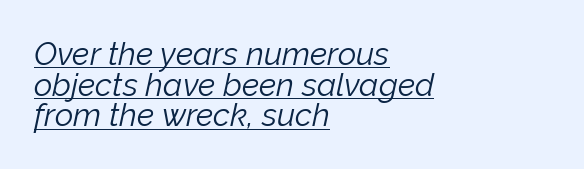
Whoever set this chose condensed vertical rhythm over breathing room. Every row of glyphs begins at an identical x-position on the left. Observe the ordinary spacing: letters are neighbours, not strangers. This rendering features underlined lettering. The cut favours lightness, reaching ordinary text weight at its darkest. Notice how the stems are inclined rather than vertical — that's the hallmark of italics.
